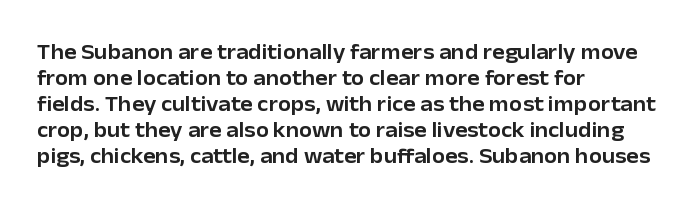
The typesetter chose a ragged-right arrangement here. The type sits square on the baseline with zero lean. There is no visible air inserted between adjacent glyphs. Has an underline been added? It has not.
